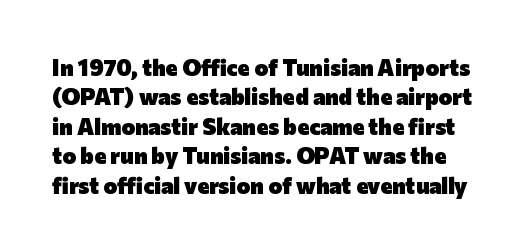
The image shows 23 px bold type, upright; set normal line spacing (1.28x), normal letter spacing, not underlined.
